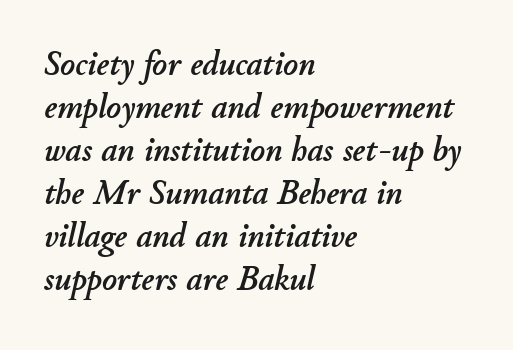
The image shows 35 px text type, italic (leaning right); set left-aligned, line spacing 1.23x, normal letter spacing, not underlined; low stroke contrast and a small x-height.
